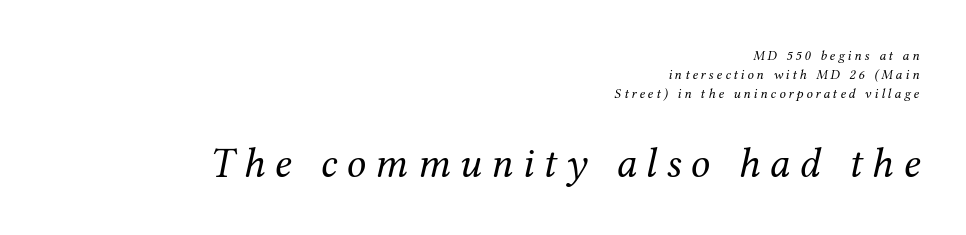
Q: Is the text bold? A: No.
Q: Is the text italic (slanted)? A: Yes, it leans right by about 12 degrees.
Q: Is the typeface a serif or a sans-serif typeface? A: Serif.
Q: Is the text underlined? A: No.
Q: How is the paragraph aligned? A: Right-aligned.
Q: Is the spacing between letters normal or unusually wide? A: Unusually wide.
Q: Is the spacing between lines tight, normal or loose? A: Normal.
Q: Which block of text is set in a larger size, the first (top) or the second (bottom)? A: The second (bottom) one.
Q: Width (condensed, normal, or wide)? A: Normal.
Q: Stroke contrast? A: Medium.
Q: x-height? A: Medium.
Q: Monospaced? A: No.
